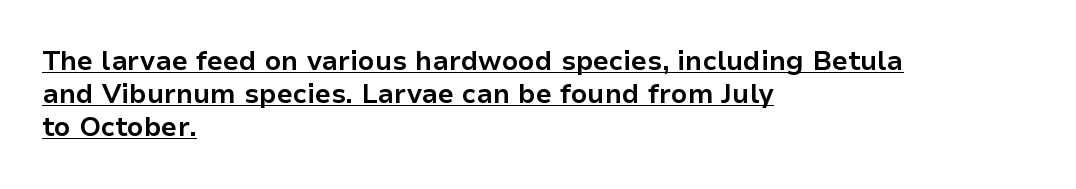
{"italic": "no", "bold": "yes", "underline": "yes", "align": "left", "line_spacing_ratio": 1.23, "letter_spacing": "normal", "letter_spacing_em": 0.0, "glyph_px": 27}
